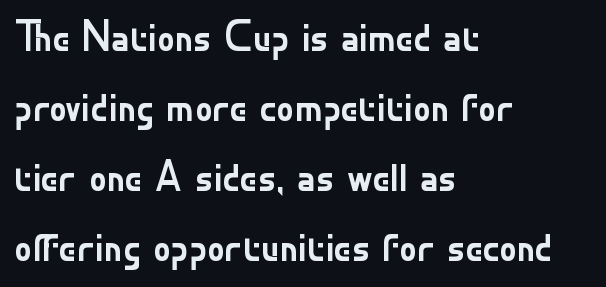
Q: Is the text bold? A: No.
Q: Is the text italic (slanted)? A: No, it is upright.
Q: Is the typeface a serif or a sans-serif typeface? A: Sans-serif.
Q: Is the text underlined? A: No.
Q: How is the paragraph aligned? A: Left-aligned.
Q: Is the spacing between letters normal or unusually wide? A: Normal.
Q: Is the spacing between lines tight, normal or loose? A: Normal.
Q: Width (condensed, normal, or wide)? A: Normal.
Q: Stroke contrast? A: Low.
Q: x-height? A: Small.
Q: Monospaced? A: No.
